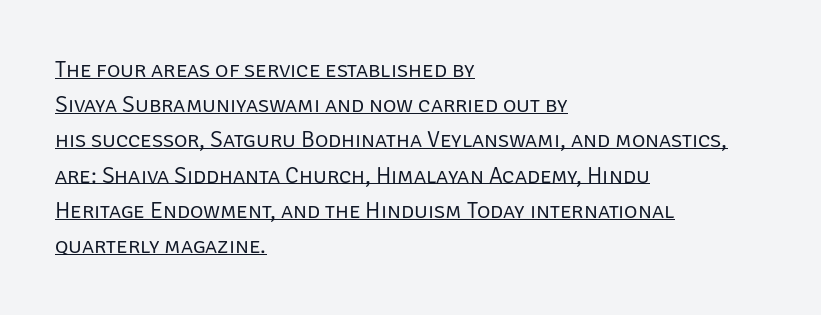
The image shows 23 px text type, upright; set left-aligned, normal line spacing (1.53x), normal letter spacing, underlined.
